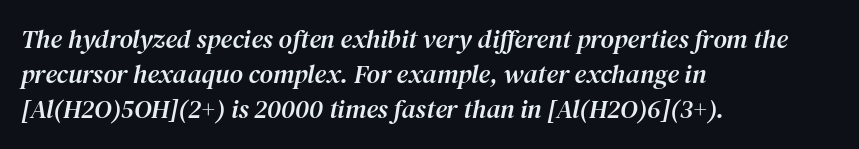
Compared with typical body copy, the letter spacing here is the same. The setting favours the left margin, as ordinary paragraphs usually do. Anything drawn beneath the words? Only blank space. Does the lettering tilt? It does — this is italic.
